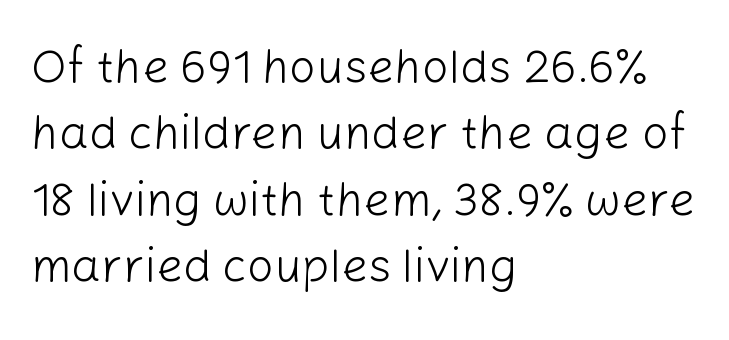
Q: Is the text bold? A: No.
Q: Is the text italic (slanted)? A: No, it is upright.
Q: Is the typeface a serif or a sans-serif typeface? A: Sans-serif.
Q: Is the text underlined? A: No.
Q: How is the paragraph aligned? A: Left-aligned.
Q: Is the spacing between letters normal or unusually wide? A: Normal.
Q: Is the spacing between lines tight, normal or loose? A: Normal.
Q: Width (condensed, normal, or wide)? A: Normal.
Q: Stroke contrast? A: Low.
Q: x-height? A: Medium.
Q: Monospaced? A: No.
